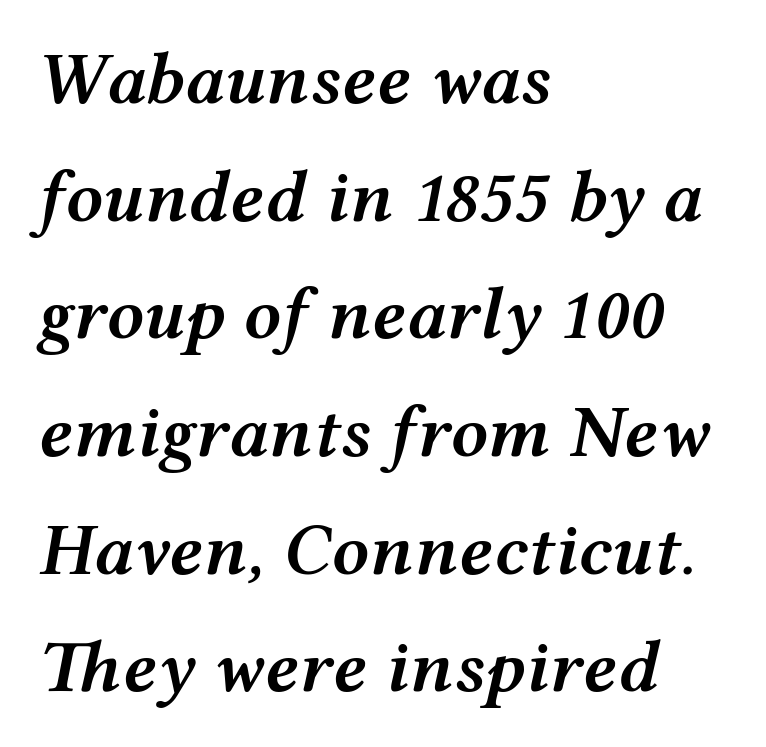
The gaps between neighbouring characters are ordinary and unremarkable. Here the designer chose a conventional face with non-uniform glyph widths. Designer's note — italics engaged. These lines sit exactly where default settings would place them.
